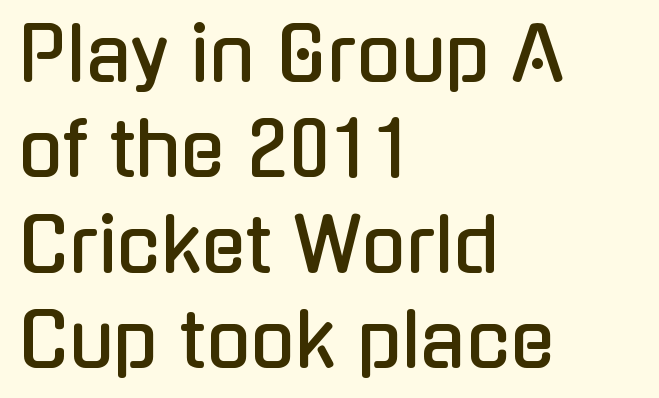
Q: Is the text italic (slanted)? A: No, it is upright.
Q: Is the typeface a serif or a sans-serif typeface? A: Sans-serif.
Q: Is the text underlined? A: No.
Q: How is the paragraph aligned? A: Left-aligned.
Q: Is the spacing between letters normal or unusually wide? A: Normal.
Q: Is the spacing between lines tight, normal or loose? A: Normal.
Q: Width (condensed, normal, or wide)? A: Condensed.
Q: Stroke contrast? A: Low.
Q: x-height? A: Medium.
Q: Monospaced? A: No.
